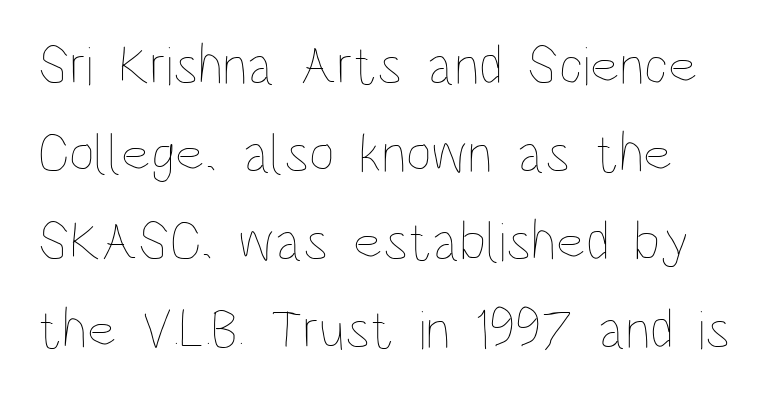
The designer left line spacing at the default. Posture: vertical. On a weight scale, this lands at 450 or below. Honestly, the letter spacing is just normal — you wouldn't notice it.
